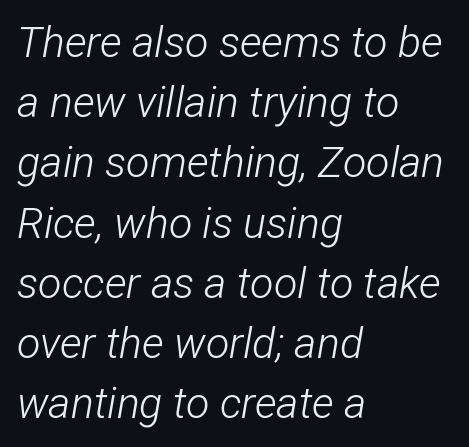
Q: Is the text bold? A: No.
Q: Is the text italic (slanted)? A: Yes, it leans right by about 12 degrees.
Q: Is the text underlined? A: No.
Q: How is the paragraph aligned? A: Left-aligned.
Q: Is the spacing between letters normal or unusually wide? A: Normal.
Q: Is the spacing between lines tight, normal or loose? A: Normal.
Q: Width (condensed, normal, or wide)? A: Condensed.
Q: Stroke contrast? A: Low.
Q: x-height? A: Medium.
Q: Monospaced? A: No.
